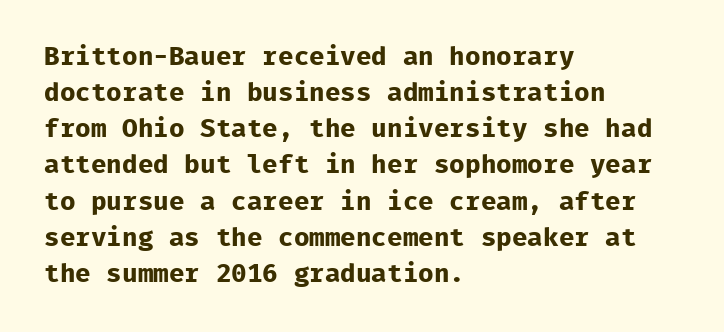
Clear beneath every line of the passage. The typography opts for an upright posture over an oblique one. Evenly set lines give the paragraph a standard silhouette. Standard letterfit; no display-style spreading of the glyphs. The compositor pushed each line to the left boundary.
